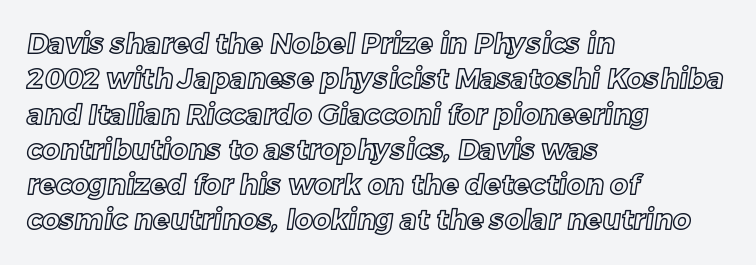
{"width": "normal", "x_height": "medium", "monospaced": "no", "underline": "no", "align": "left", "line_spacing": "normal", "line_spacing_ratio": 1.26, "letter_spacing": "normal", "letter_spacing_em": 0.0, "glyph_px": 28}
